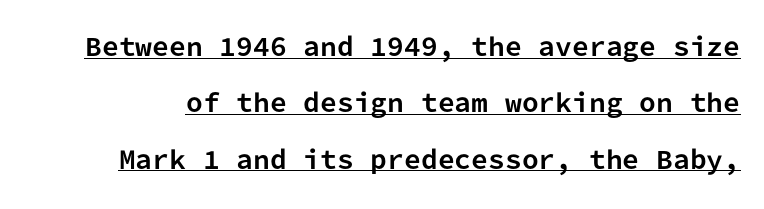
{"italic": "no", "bold": "yes", "underline": "yes", "line_spacing": "loose", "line_spacing_ratio": 2.35, "letter_spacing": "normal", "letter_spacing_em": 0.0, "glyph_px": 24}
